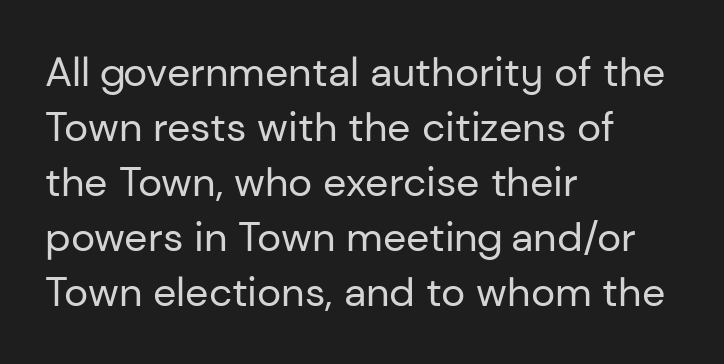
The image shows 41 px regular-weight sans-serif type, upright; set left-aligned, normal line spacing (1.34x), normal letter spacing, not underlined; low stroke contrast and a medium x-height.
